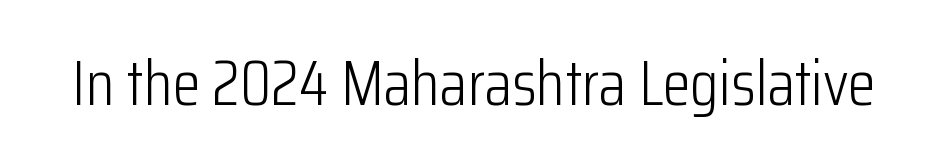
{"serif": "no", "italic": "no", "bold": "no", "weight": "light", "width": "condensed", "stroke_contrast": "low", "x_height": "medium", "monospaced": "no", "underline": "no", "letter_spacing": "normal", "letter_spacing_em": 0.0, "glyph_px": 64}
